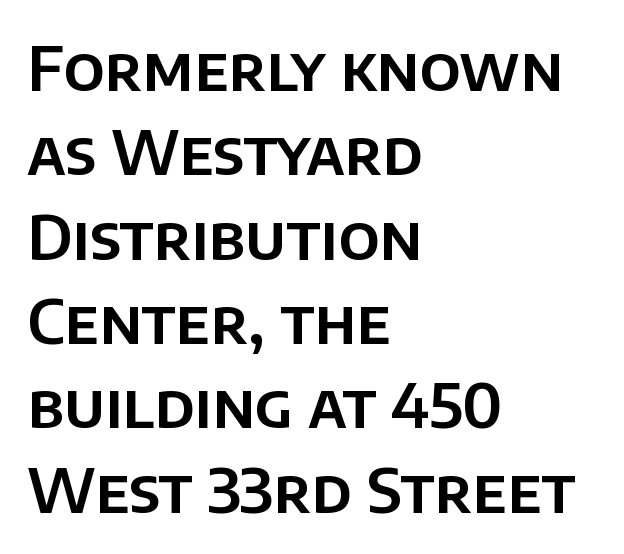
Underlining? Definitely not there. The face used here is proportionally spaced, like ordinary book or web type. This sample uses an upright cut, with every glyph sitting square on the baseline. This is sans-serif lettering, the kind often seen on screens and signage.
